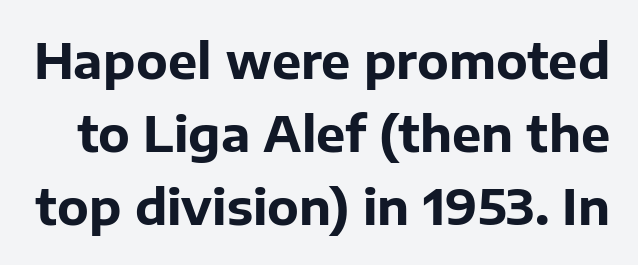
Q: Is the text bold? A: Yes.
Q: Is the text italic (slanted)? A: No, it is upright.
Q: Is the typeface a serif or a sans-serif typeface? A: Sans-serif.
Q: Is the text underlined? A: No.
Q: Is the spacing between letters normal or unusually wide? A: Normal.
Q: Is the spacing between lines tight, normal or loose? A: Normal.
Q: Width (condensed, normal, or wide)? A: Normal.
Q: Stroke contrast? A: Low.
Q: x-height? A: Medium.
Q: Monospaced? A: No.
